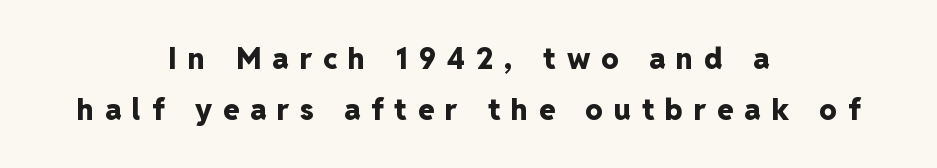
Quick note: not italic, upright. Characters follow at a spacing far wider than the type designer built in. The letters advance in unequal steps, a hallmark of proportional type. Thick stems and heavy bowls — unmistakably bold. Stroke terminals: plain, sans-serif. Clear beneath every line of the passage.
